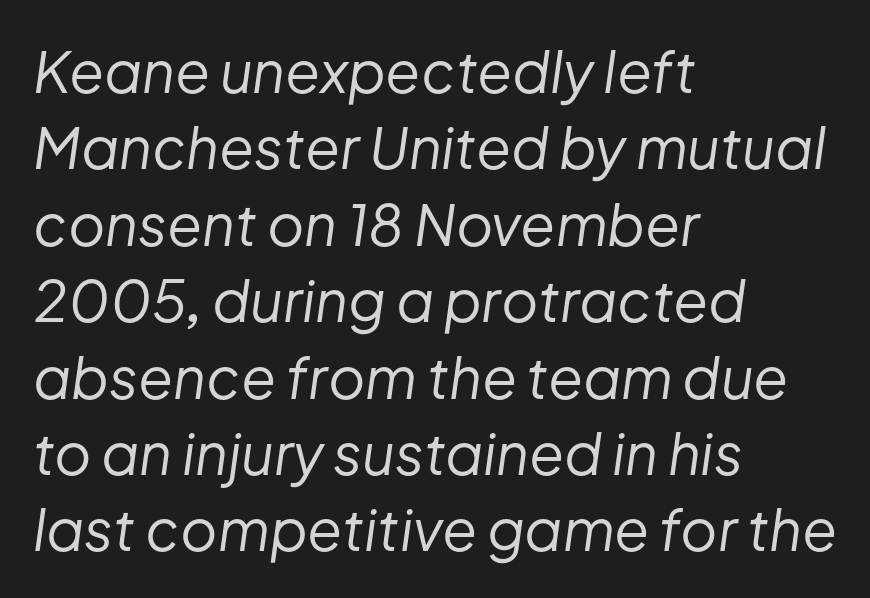
The lettering tilts uniformly, giving the passage an italic look. Words appear dense and cohesive because spacing is normal. Do the characters align in a grid? No, the font is proportional. These glyphs show unthickened strokes, regular width or finer. Bare-footed words on every line.
